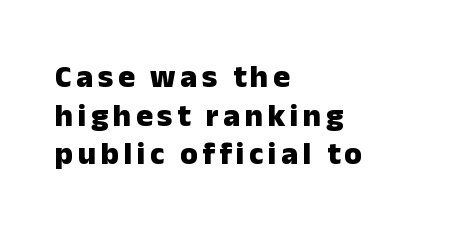
Q: Is the text bold? A: Yes.
Q: Is the text italic (slanted)? A: No, it is upright.
Q: Is the typeface a serif or a sans-serif typeface? A: Sans-serif.
Q: Is the text underlined? A: No.
Q: How is the paragraph aligned? A: Left-aligned.
Q: Width (condensed, normal, or wide)? A: Normal.
Q: Stroke contrast? A: Low.
Q: x-height? A: Medium.
Q: Monospaced? A: No.
